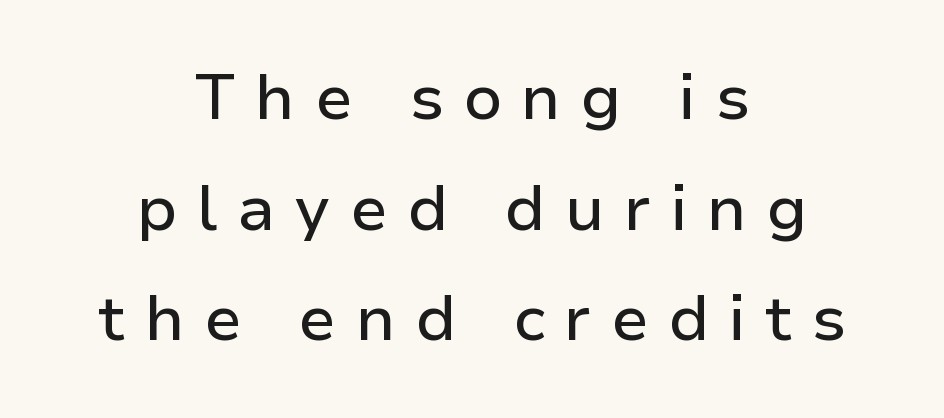
The image shows 64 px sans-serif type, upright; set centered, line spacing 1.73x, unusually wide letter spacing (+0.3 em), not underlined; low stroke contrast and a medium x-height.
